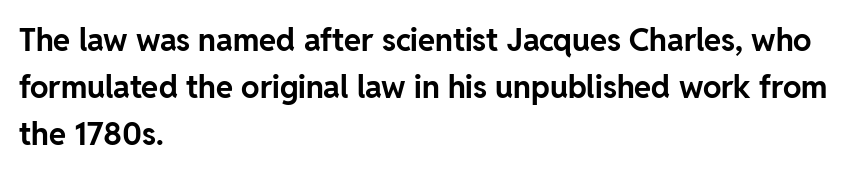
The characters look thick and weighty, a clear bold. Quick note: underline off. The text block is weighted toward the left margin, trailing off unevenly rightward. You can tell it's not italic because the verticals are truly vertical.
